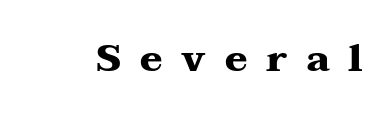
{"serif": "yes", "italic": "no", "bold": "yes", "weight": "heavy", "width": "wide", "stroke_contrast": "medium", "x_height": "medium", "monospaced": "no", "underline": "no", "letter_spacing": "wide", "letter_spacing_em": 0.5, "glyph_px": 38}
